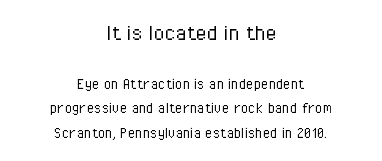
{"italic": "no", "bold": "no", "underline": "no", "align": "center", "line_spacing": "normal", "line_spacing_ratio": 1.44, "letter_spacing": "normal", "letter_spacing_em": 0.0, "larger_block": "first", "size_ratio": 1.47, "glyph_px": 25}
